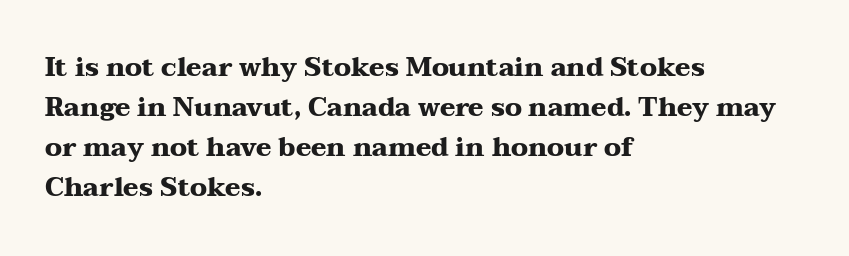
The letterforms sit shoulder to shoulder at normal distance. If you measured baseline to baseline, you'd find a middling distance. The specimen omits any rule beneath the text block's lines. These lines stack with their left ends in a neat column.
